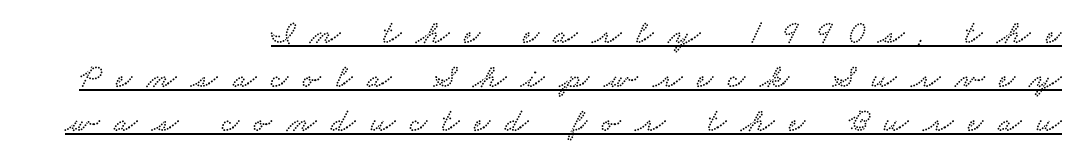
Q: Is the typeface a serif or a sans-serif typeface? A: Serif.
Q: Is the text underlined? A: Yes.
Q: How is the paragraph aligned? A: Right-aligned.
Q: Is the spacing between letters normal or unusually wide? A: Unusually wide.
Q: Is the spacing between lines tight, normal or loose? A: Normal.
Q: Width (condensed, normal, or wide)? A: Wide.
Q: Stroke contrast? A: Low.
Q: x-height? A: Small.
Q: Monospaced? A: No.
